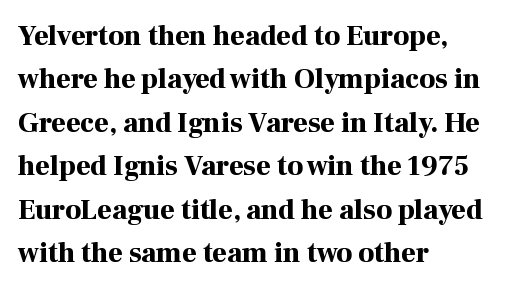
Q: Is the text bold? A: Yes.
Q: Is the text italic (slanted)? A: No, it is upright.
Q: Is the typeface a serif or a sans-serif typeface? A: Serif.
Q: Is the text underlined? A: No.
Q: How is the paragraph aligned? A: Left-aligned.
Q: Is the spacing between letters normal or unusually wide? A: Normal.
Q: Is the spacing between lines tight, normal or loose? A: Normal.
Q: Width (condensed, normal, or wide)? A: Normal.
Q: Stroke contrast? A: High.
Q: x-height? A: Medium.
Q: Monospaced? A: No.
